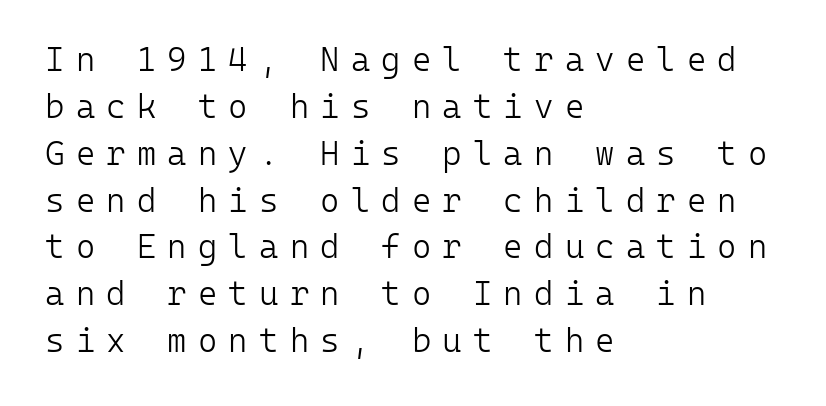
Q: Is the text bold? A: No.
Q: Is the text italic (slanted)? A: No, it is upright.
Q: Is the typeface a serif or a sans-serif typeface? A: Sans-serif.
Q: Is the text underlined? A: No.
Q: How is the paragraph aligned? A: Left-aligned.
Q: Is the spacing between letters normal or unusually wide? A: Unusually wide.
Q: Is the spacing between lines tight, normal or loose? A: Normal.
Q: Width (condensed, normal, or wide)? A: Normal.
Q: Stroke contrast? A: Low.
Q: x-height? A: Medium.
Q: Monospaced? A: Yes.
